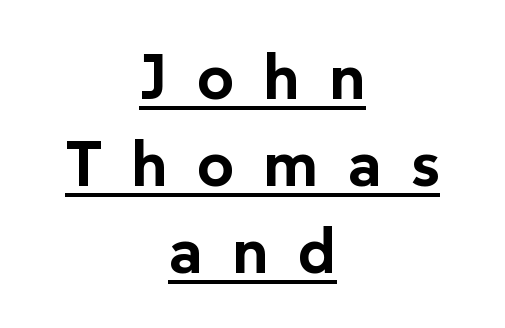
A centered setting, common on invitations and titles, is used for this passage. Someone cranked the tracking dial way up on this one. Does the type have serifs? No, each stem ends abruptly. The block of text has a typical density, with ordinary space between rows.
